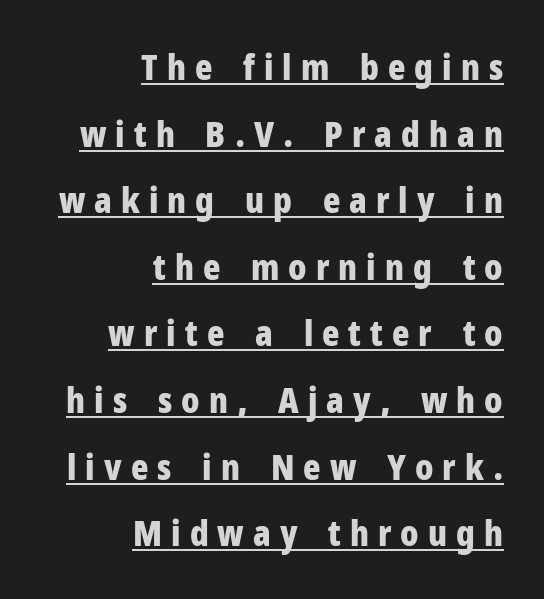
{"serif": "no", "italic": "no", "bold": "yes", "weight": "bold", "width": "condensed", "stroke_contrast": "low", "x_height": "medium", "monospaced": "no", "underline": "yes", "align": "right", "line_spacing_ratio": 1.85, "letter_spacing": "wide", "letter_spacing_em": 0.25, "glyph_px": 36}
